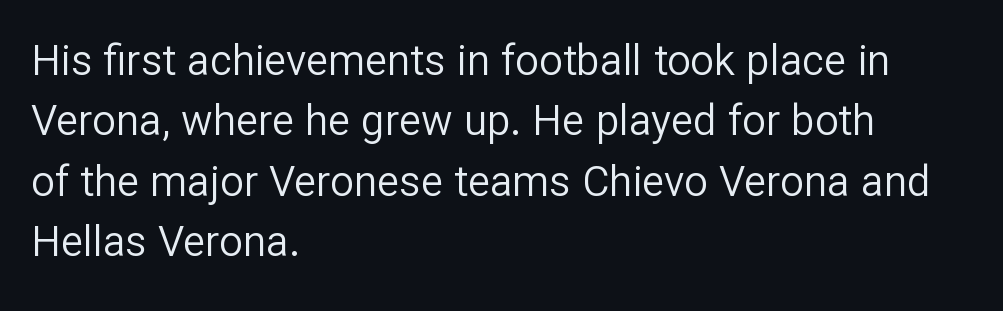
The typeface has the unassuming heft of standard copy or less. A sans-serif font was chosen for this passage. The rendering uses natural spacing where letterforms have individual widths. Horizontal bands of white between lines are of average thickness. Ascenders rise straight up at ninety degrees. The gaps between neighbouring characters are ordinary and unremarkable.
